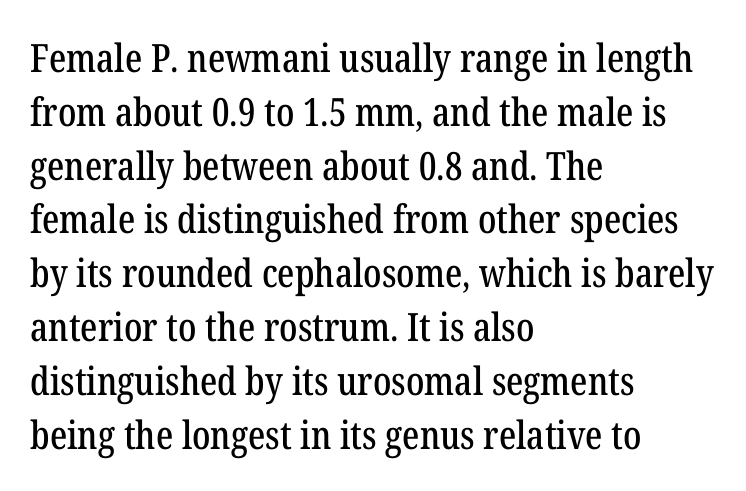
The image shows 39 px condensed serif type, upright; set left-aligned, normal line spacing (1.38x), normal letter spacing, not underlined; low stroke contrast and a medium x-height.
